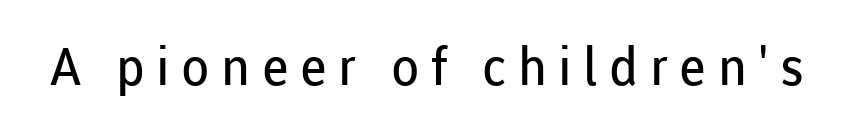
The image shows 52 px regular-weight sans-serif type, upright; set unusually wide letter spacing (+0.22 em), not underlined; low stroke contrast and a medium x-height.
